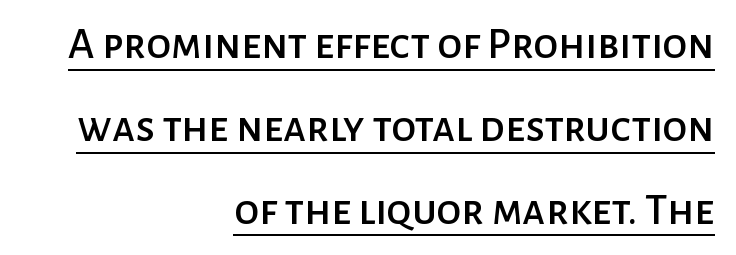
Reading down the block, your eye finds every line finishing at a fixed right position. No italicization has been applied; the sample stays upright. Look at the bottom of the vertical strokes: they stop flat, with no serifs. Is the letter spacing exaggerated? No — it looks like the ordinary default. This sample has the flowing, uneven cadence of proportional lettering.
